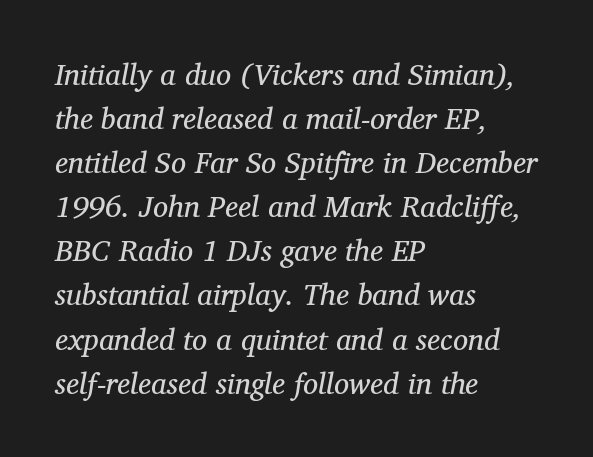
The image shows 30 px regular-weight serif type, italic (leaning right); set left-aligned, normal line spacing (1.47x), normal letter spacing, not underlined; medium stroke contrast and a medium x-height.
